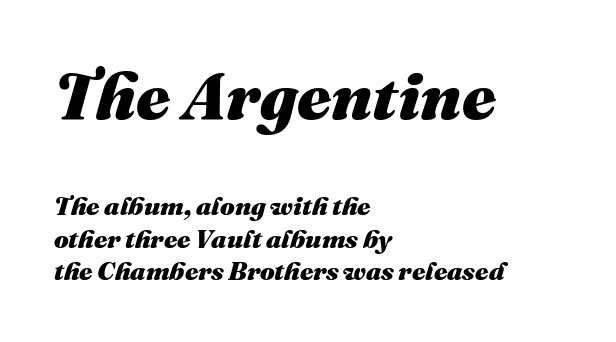
Q: Is the text bold? A: Yes.
Q: Is the text italic (slanted)? A: Yes, it leans right by about 16 degrees.
Q: Is the text underlined? A: No.
Q: How is the paragraph aligned? A: Left-aligned.
Q: Is the spacing between letters normal or unusually wide? A: Normal.
Q: Is the spacing between lines tight, normal or loose? A: Normal.
Q: Which block of text is set in a larger size, the first (top) or the second (bottom)? A: The first (top) one.
Q: Width (condensed, normal, or wide)? A: Normal.
Q: Stroke contrast? A: Medium.
Q: x-height? A: Medium.
Q: Monospaced? A: No.
